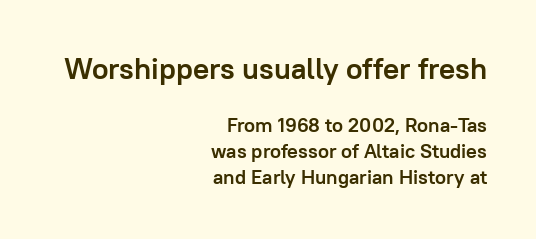
These lines are rendered in a variable-pitch font. Summary of vertical rhythm: regular, with standard interline spacing. Any mark beneath the type? The region is blank. Between these two stacked blocks, the higher one wins on size. Casual observation: everything's shoved over to the right. Grotesque or geometric, the face here clearly has no serifs.
